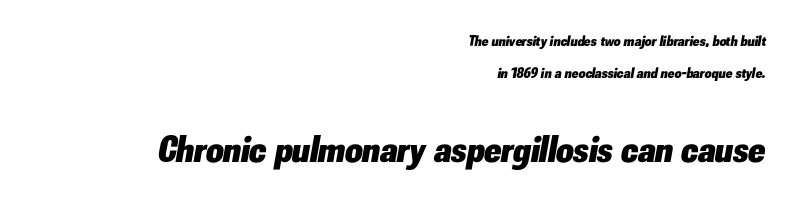
The rendering uses natural spacing where letterforms have individual widths. Inter-character spacing is left at the font's built-in metrics. The later block is typeset at a bigger size than the earlier block. There's an unmistakable incline to the writing here. The space beneath each line is pristine and unruled.
